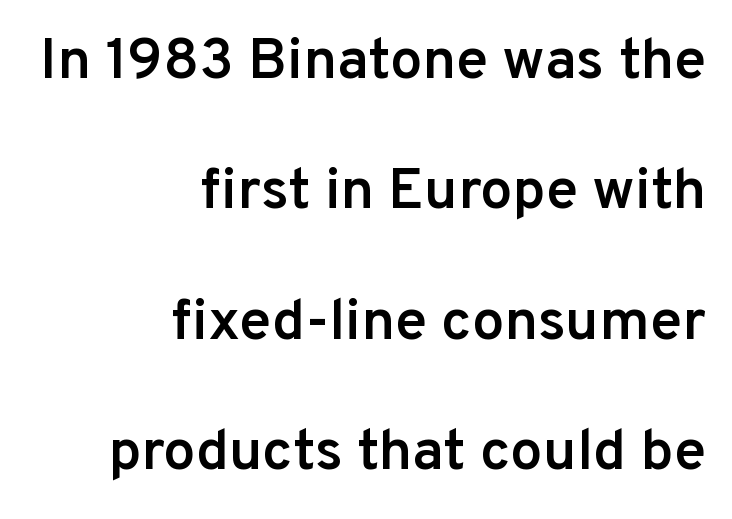
A typesetter would call this leading open, well beyond the default. The letters sit at their default tracking, neither squeezed nor spread. Every row of glyphs terminates at an identical x-position on the right. The rendering uses natural spacing where letterforms have individual widths.
